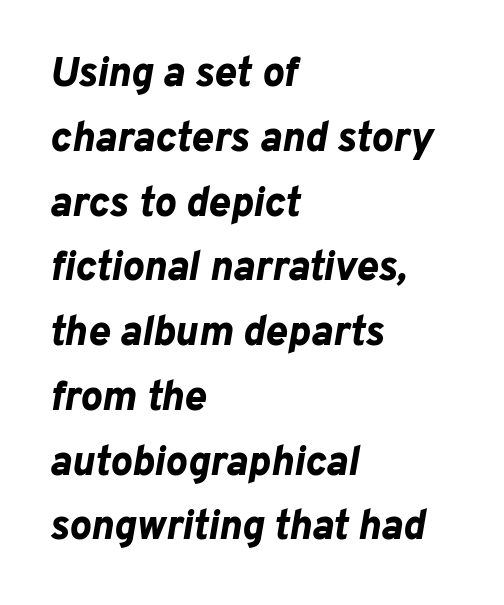
Q: Is the text bold? A: Yes.
Q: Is the text italic (slanted)? A: Yes, it leans right by about 10 degrees.
Q: Is the text underlined? A: No.
Q: How is the paragraph aligned? A: Left-aligned.
Q: Is the spacing between letters normal or unusually wide? A: Normal.
Q: Is the spacing between lines tight, normal or loose? A: Normal.
Q: Width (condensed, normal, or wide)? A: Normal.
Q: Stroke contrast? A: Low.
Q: x-height? A: Medium.
Q: Monospaced? A: No.
